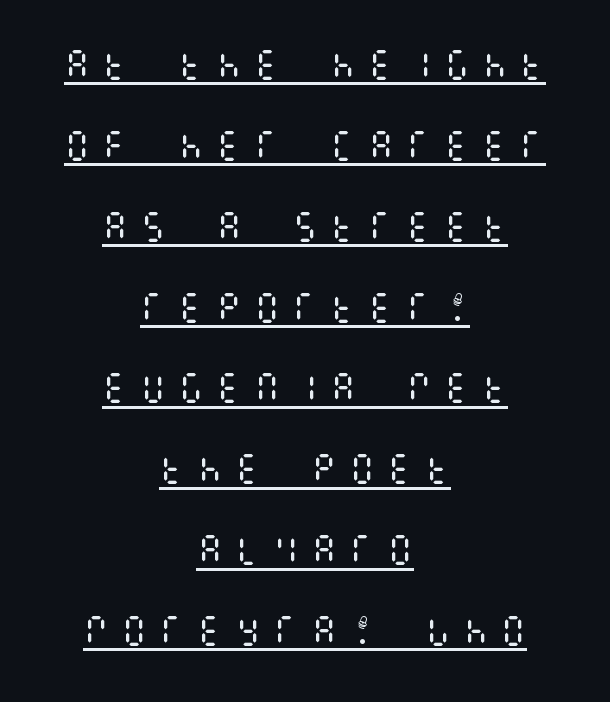
Q: Is the text bold? A: No.
Q: Is the text italic (slanted)? A: No, it is upright.
Q: Is the text underlined? A: Yes.
Q: How is the paragraph aligned? A: Centered.
Q: Is the spacing between letters normal or unusually wide? A: Unusually wide.
Q: Is the spacing between lines tight, normal or loose? A: Loose.
Q: Width (condensed, normal, or wide)? A: Condensed.
Q: Stroke contrast? A: Medium.
Q: x-height? A: Large.
